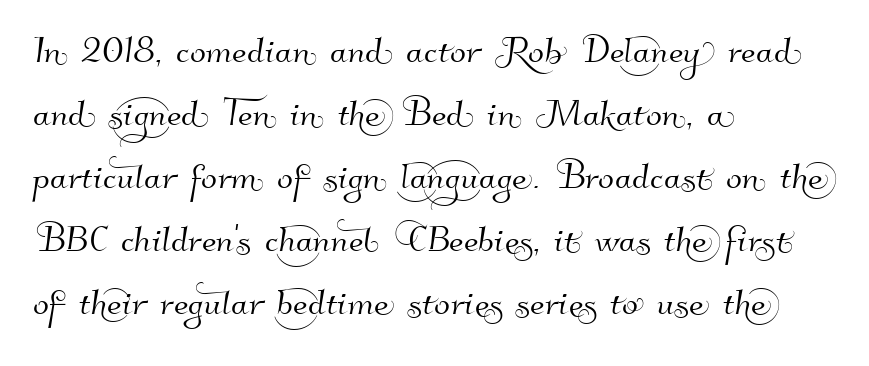
The image shows 47 px sans-serif type; set left-aligned, normal line spacing (1.34x), normal letter spacing, not underlined; high stroke contrast and a small x-height.
